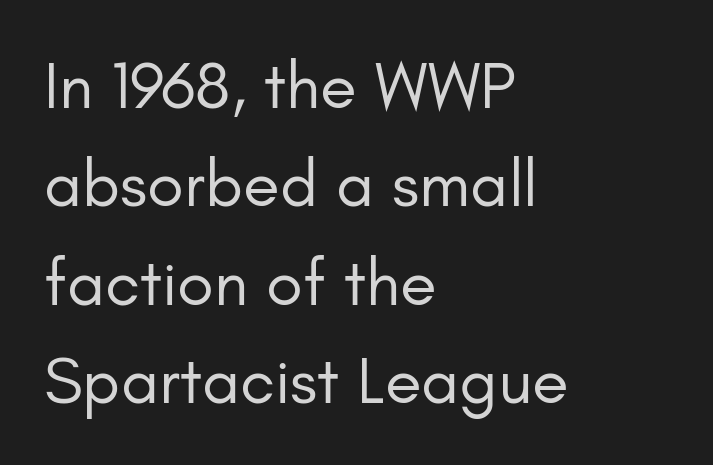
{"serif": "no", "italic": "no", "bold": "no", "weight": "regular", "width": "normal", "stroke_contrast": "low", "x_height": "small", "monospaced": "no", "underline": "no", "align": "left", "line_spacing": "normal", "line_spacing_ratio": 1.47, "letter_spacing": "normal", "letter_spacing_em": 0.0, "glyph_px": 67}
